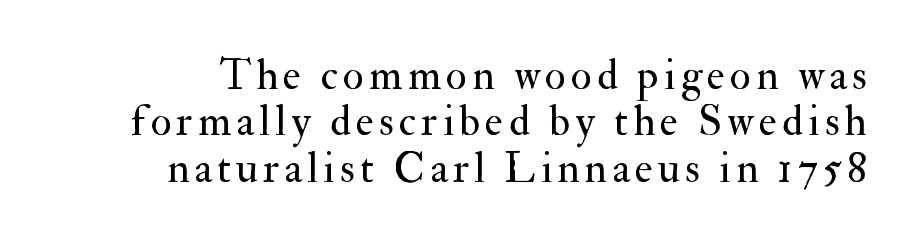
{"serif": "yes", "italic": "no", "bold": "no", "weight": "regular", "width": "normal", "stroke_contrast": "medium", "x_height": "small", "monospaced": "no", "underline": "no", "line_spacing": "tight", "line_spacing_ratio": 1.08, "glyph_px": 43}
